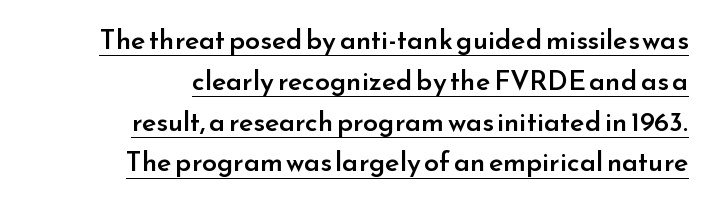
{"italic": "no", "bold": "semi", "underline": "yes", "align": "right", "line_spacing": "normal", "line_spacing_ratio": 1.51, "letter_spacing": "normal", "letter_spacing_em": 0.0, "glyph_px": 27}
